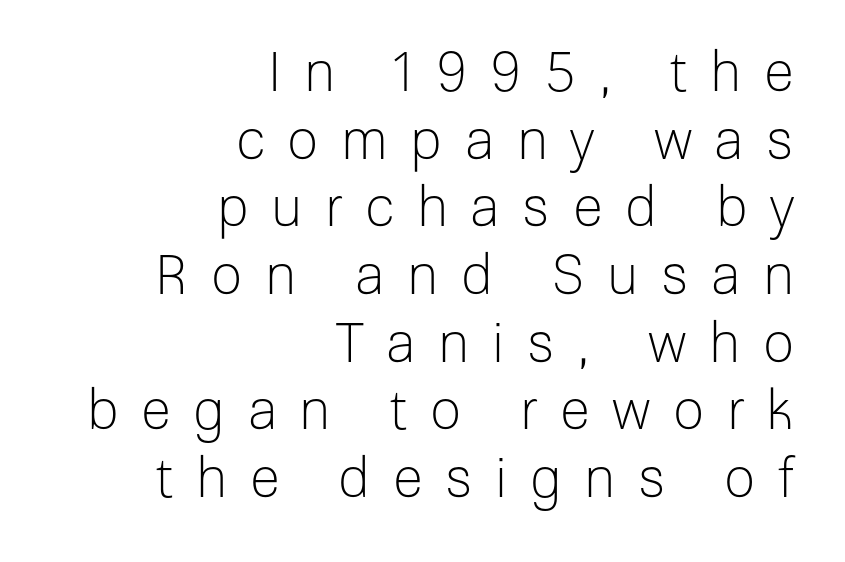
Descender tails drop into unmarked territory. Inter-character spacing is expanded well beyond the font's built-in metrics. The glyphs in this specimen are sans serif. Nope, not italic — everything's standing straight.
